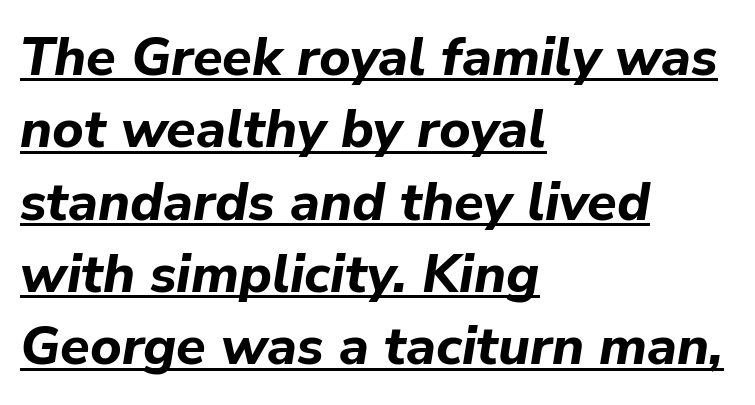
The image shows 54 px bold type, italic (leaning right); set left-aligned, normal line spacing (1.34x), normal letter spacing, underlined; low stroke contrast and a medium x-height.
